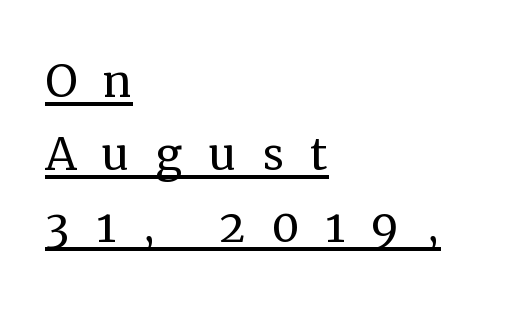
The image shows 60 px regular-weight serif type, upright; set left-aligned, line spacing 1.21x, unusually wide letter spacing (+0.43 em), underlined; medium stroke contrast and a medium x-height.
